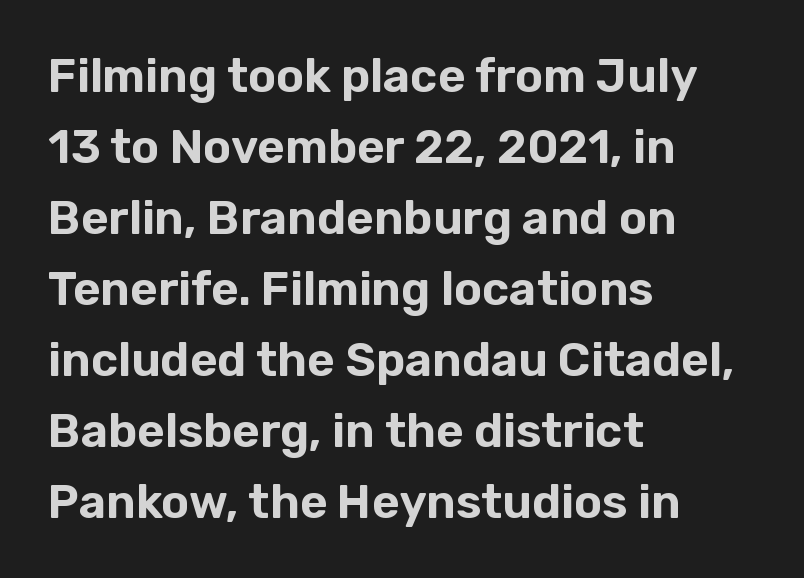
Q: Is the text italic (slanted)? A: No, it is upright.
Q: Is the typeface a serif or a sans-serif typeface? A: Sans-serif.
Q: Is the text underlined? A: No.
Q: How is the paragraph aligned? A: Left-aligned.
Q: Is the spacing between letters normal or unusually wide? A: Normal.
Q: Is the spacing between lines tight, normal or loose? A: Normal.
Q: Width (condensed, normal, or wide)? A: Normal.
Q: Stroke contrast? A: Low.
Q: x-height? A: Medium.
Q: Monospaced? A: No.
